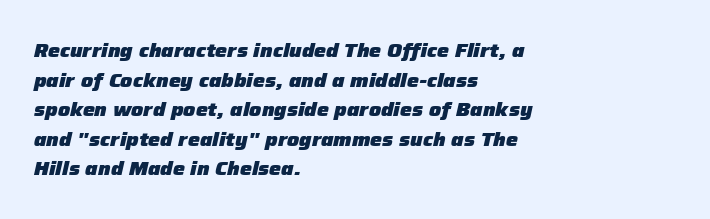
Q: Is the text bold? A: Yes.
Q: Is the text italic (slanted)? A: Yes, it leans right by about 12 degrees.
Q: Is the text underlined? A: No.
Q: How is the paragraph aligned? A: Left-aligned.
Q: Is the spacing between letters normal or unusually wide? A: Normal.
Q: Is the spacing between lines tight, normal or loose? A: Normal.
